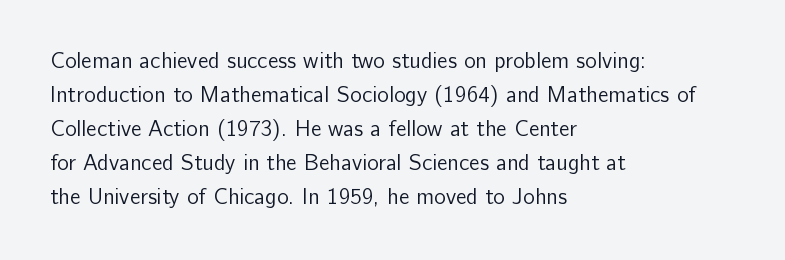
Q: Is the text bold? A: No.
Q: Is the text italic (slanted)? A: No, it is upright.
Q: Is the text underlined? A: No.
Q: How is the paragraph aligned? A: Left-aligned.
Q: Is the spacing between letters normal or unusually wide? A: Normal.
Q: Is the spacing between lines tight, normal or loose? A: Normal.
